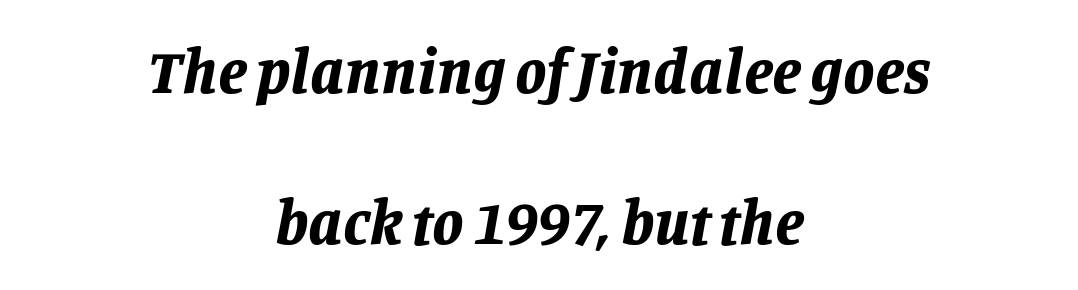
{"italic": "yes", "lean": "right", "slant_degrees": 11, "bold": "yes", "weight": "bold", "width": "normal", "stroke_contrast": "low", "x_height": "large", "monospaced": "no", "underline": "no", "align": "center", "line_spacing": "loose", "line_spacing_ratio": 2.39, "letter_spacing": "normal", "letter_spacing_em": 0.0, "glyph_px": 63}
